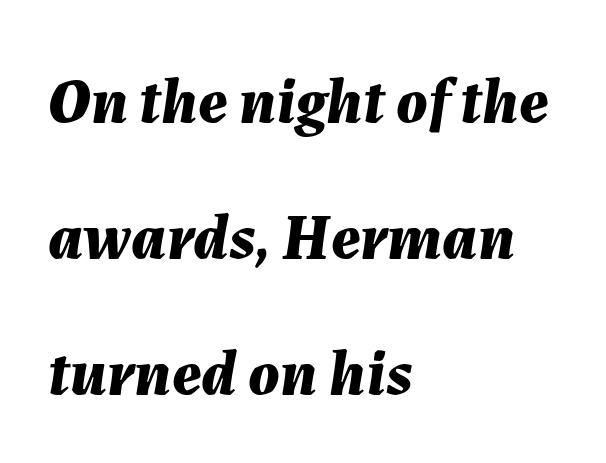
{"italic": "yes", "lean": "right", "slant_degrees": 7, "bold": "yes", "weight": "bold", "width": "normal", "stroke_contrast": "medium", "x_height": "medium", "monospaced": "no", "underline": "no", "align": "left", "line_spacing": "loose", "line_spacing_ratio": 2.09, "letter_spacing": "normal", "letter_spacing_em": 0.0, "glyph_px": 65}
